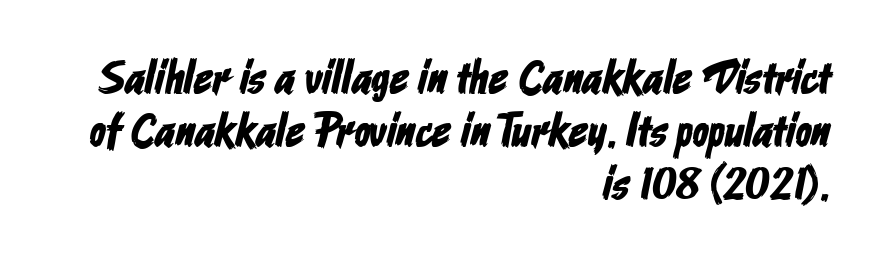
{"serif": "no", "width": "condensed", "stroke_contrast": "low", "x_height": "medium", "monospaced": "no", "underline": "no", "align": "right", "line_spacing": "tight", "line_spacing_ratio": 1.13, "letter_spacing": "normal", "letter_spacing_em": 0.0, "glyph_px": 47}
